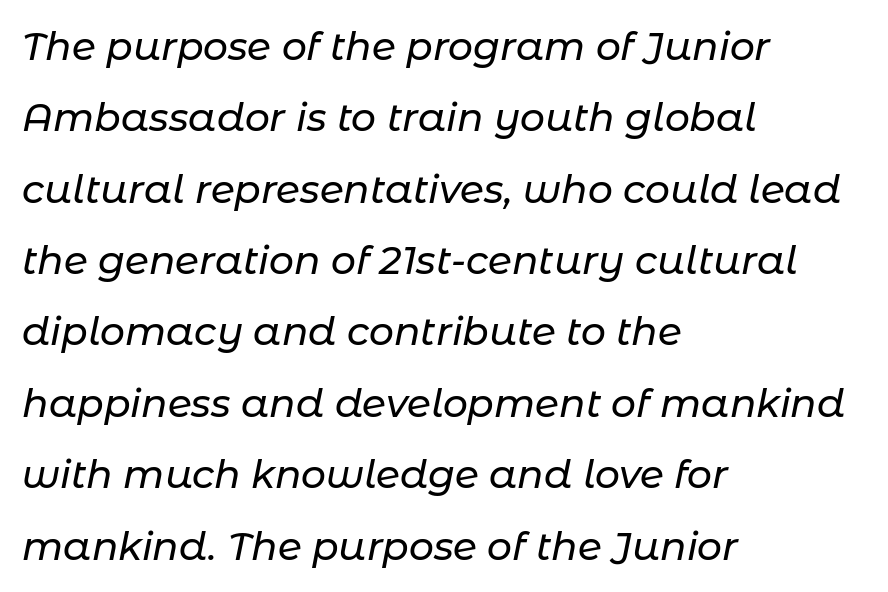
The image shows 39 px text type, italic (leaning right); set left-aligned, line spacing 1.83x, normal letter spacing, not underlined; low stroke contrast and a medium x-height.
